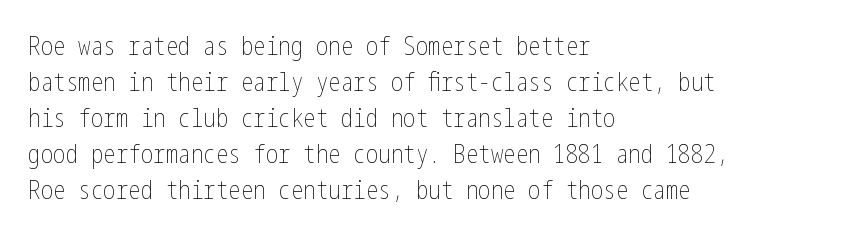
Q: Is the text bold? A: No.
Q: Is the text italic (slanted)? A: No, it is upright.
Q: Is the text underlined? A: No.
Q: How is the paragraph aligned? A: Left-aligned.
Q: Is the spacing between letters normal or unusually wide? A: Normal.
Q: Is the spacing between lines tight, normal or loose? A: Normal.
